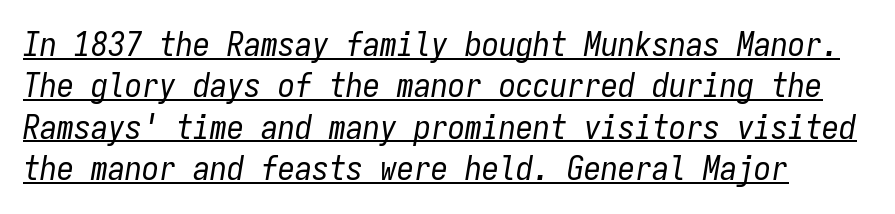
The image shows 34 px regular-weight, condensed type, italic (leaning right), monospaced; set line spacing 1.22x, normal letter spacing, underlined; low stroke contrast and a medium x-height.
